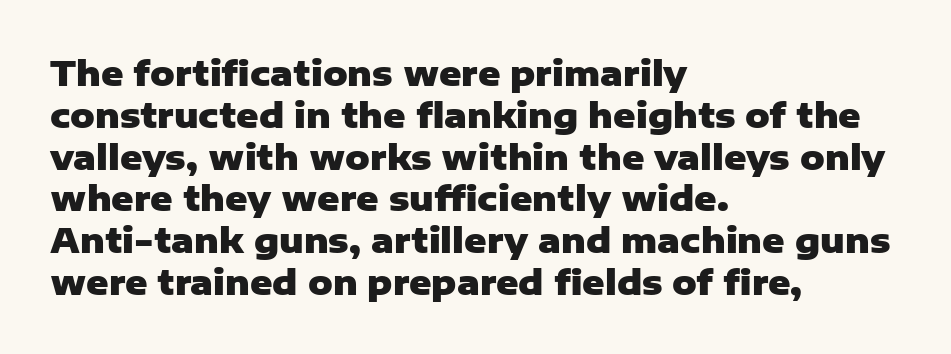
Does the copy run flush right? No — it runs flush left. Pretty heavy lettering here — definitely bold. Note: no serifs on the glyphs. Every stem runs plumb, perpendicular to the baseline. The rendering uses natural spacing where letterforms have individual widths.
